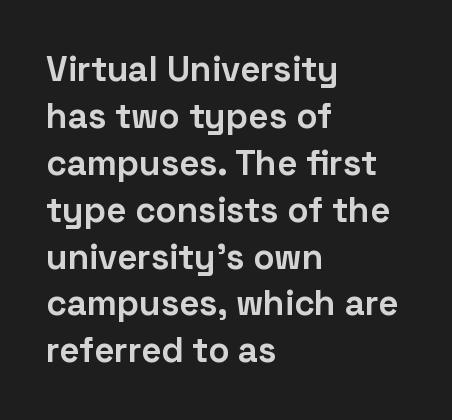
Q: Is the text bold? A: Yes.
Q: Is the text italic (slanted)? A: No, it is upright.
Q: Is the typeface a serif or a sans-serif typeface? A: Sans-serif.
Q: Is the text underlined? A: No.
Q: How is the paragraph aligned? A: Left-aligned.
Q: Is the spacing between letters normal or unusually wide? A: Normal.
Q: Is the spacing between lines tight, normal or loose? A: Normal.
Q: Width (condensed, normal, or wide)? A: Normal.
Q: Stroke contrast? A: Low.
Q: x-height? A: Medium.
Q: Monospaced? A: No.
